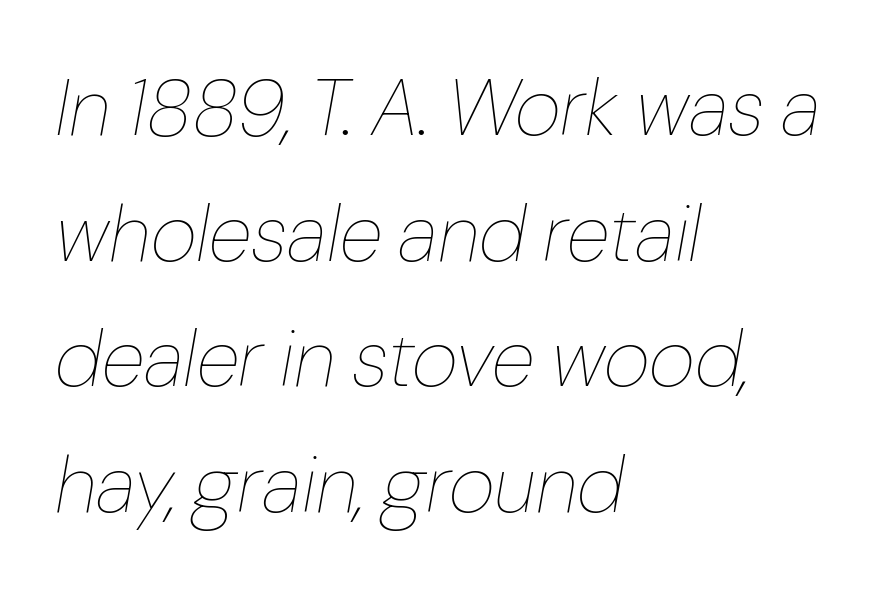
The leading is moderate, giving the passage an even texture. The weight would be labelled regular, book, light, or lighter still. In terms of letterspacing, this is plain default setting. The area under the type is left untouched. These lines are rendered in a variable-pitch font. Horizontal alignment here is leftward, the default for most running prose.
